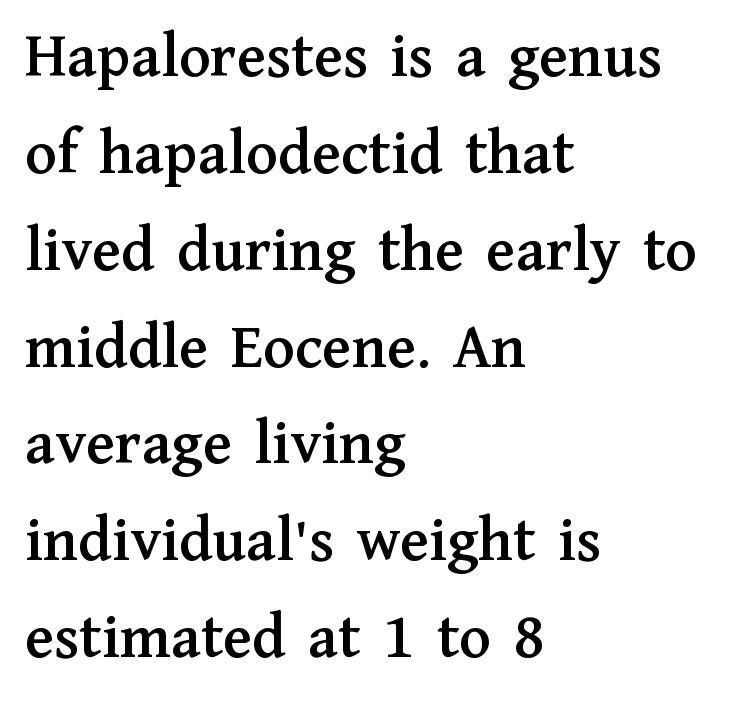
Q: Is the text italic (slanted)? A: No, it is upright.
Q: Is the typeface a serif or a sans-serif typeface? A: Serif.
Q: Is the text underlined? A: No.
Q: How is the paragraph aligned? A: Left-aligned.
Q: Is the spacing between letters normal or unusually wide? A: Normal.
Q: Is the spacing between lines tight, normal or loose? A: Normal.
Q: Width (condensed, normal, or wide)? A: Normal.
Q: Stroke contrast? A: Medium.
Q: x-height? A: Medium.
Q: Monospaced? A: No.
